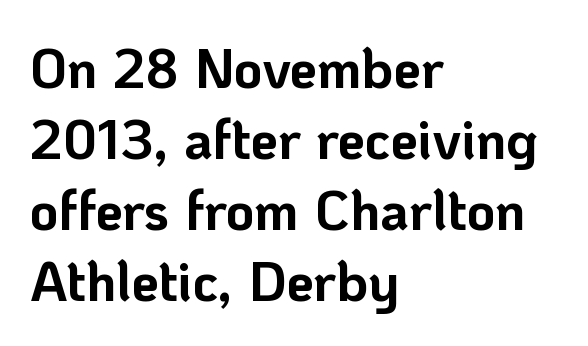
Where is the straight margin? On the left. Varying glyph widths throughout — classic text-font behaviour. Line spacing here is normal. In terms of posture, this sample is upright. Tracking value appears to be zero — textbook default spacing. Note: no serifs on the glyphs.
